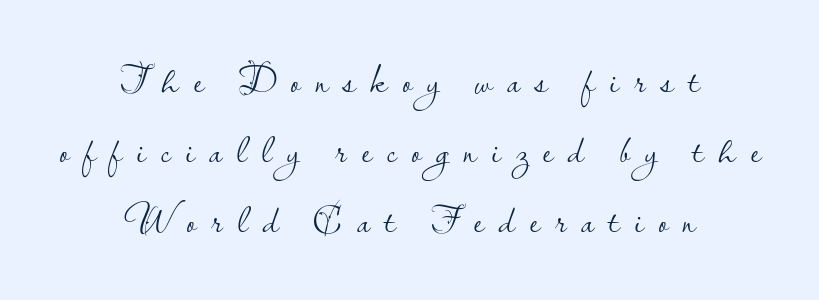
The image shows 40 px light sans-serif type; set centered, line spacing 1.75x, unusually wide letter spacing (+0.37 em), not underlined; low stroke contrast and a small x-height.
